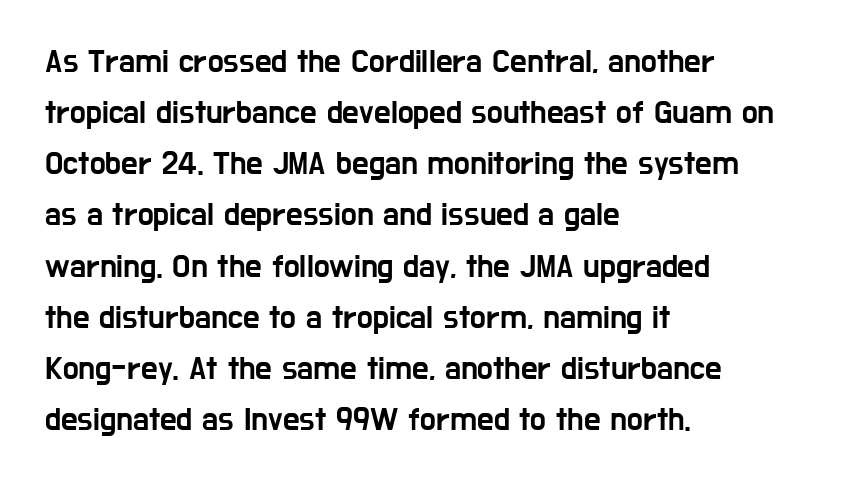
A clean baseline with only descenders dipping below it. Is the block centered? No — it sits flush against the left margin. How are the letters spaced? Ordinarily, with no added tracking. Italic: no, the glyphs are upright roman. The font family rendered here belongs to the sans-serif group.
